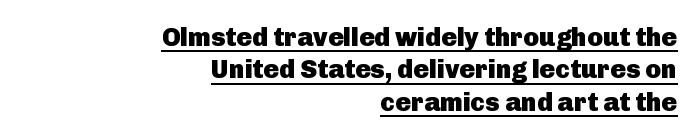
{"italic": "no", "bold": "yes", "underline": "yes", "align": "right", "line_spacing": "normal", "line_spacing_ratio": 1.25, "letter_spacing": "normal", "letter_spacing_em": 0.0, "glyph_px": 26}
